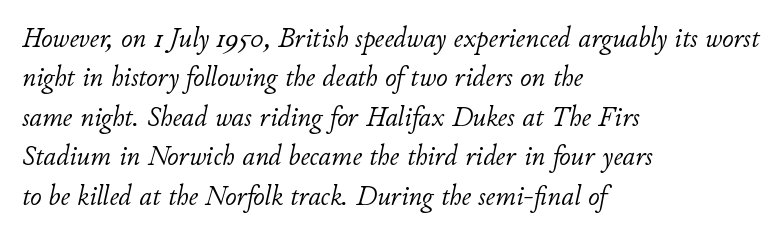
Q: Is the text bold? A: No.
Q: Is the text italic (slanted)? A: Yes, it leans right by about 11 degrees.
Q: Is the text underlined? A: No.
Q: How is the paragraph aligned? A: Left-aligned.
Q: Is the spacing between letters normal or unusually wide? A: Normal.
Q: Is the spacing between lines tight, normal or loose? A: Normal.
Q: Width (condensed, normal, or wide)? A: Normal.
Q: Stroke contrast? A: Low.
Q: x-height? A: Small.
Q: Monospaced? A: No.
